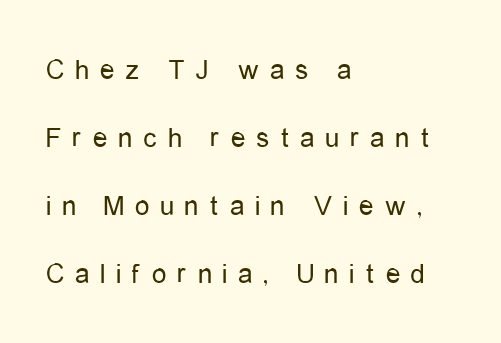
The image shows 29 px regular-weight, condensed sans-serif type, upright; set left-aligned, loose line spacing (2.35x), unusually wide letter spacing (+0.37 em), not underlined; low stroke contrast and a medium x-height.
